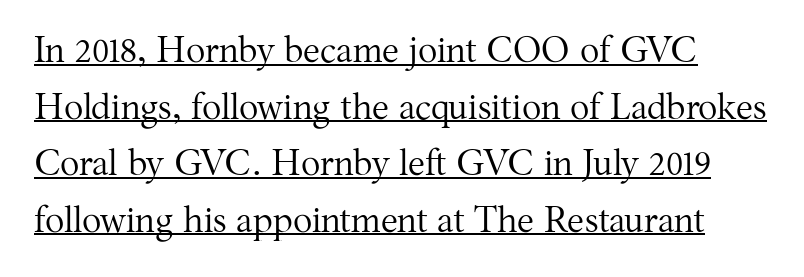
Does the lettering tilt? It doesn't — this is upright. Stroke thickness stays within the range of a standard reading face or lighter. Looks like regular typesetting: each glyph gets only the width it needs. No extra tracking has been applied to these lines.
